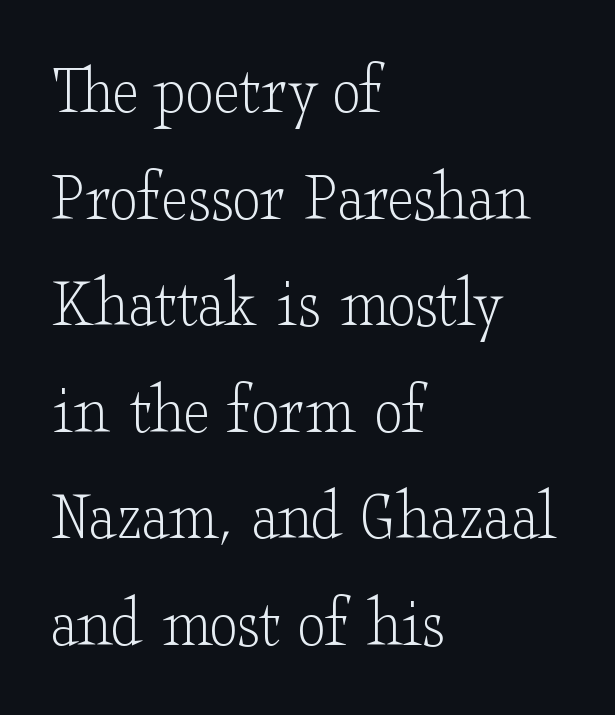
Q: Is the text bold? A: No.
Q: Is the text italic (slanted)? A: No, it is upright.
Q: Is the typeface a serif or a sans-serif typeface? A: Serif.
Q: Is the text underlined? A: No.
Q: How is the paragraph aligned? A: Left-aligned.
Q: Is the spacing between letters normal or unusually wide? A: Normal.
Q: Is the spacing between lines tight, normal or loose? A: Normal.
Q: Width (condensed, normal, or wide)? A: Wide.
Q: Stroke contrast? A: Low.
Q: x-height? A: Small.
Q: Monospaced? A: No.
